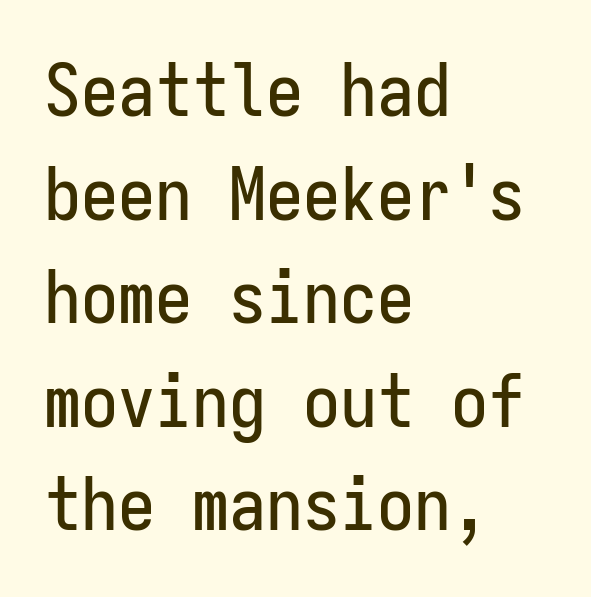
The image shows 74 px condensed sans-serif type, upright, monospaced; set left-aligned, normal line spacing (1.4x), normal letter spacing, not underlined; low stroke contrast and a medium x-height.
